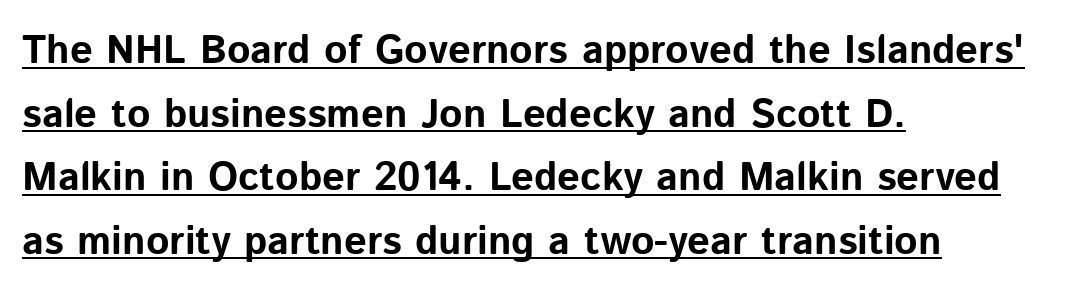
Underlined type. Notice how the passage keeps a crisp vertical edge on the left only. Italic: no, the glyphs are upright roman. What stands out about the letter spacing? Nothing — it is the standard amount. Strong, thick strokes mark this as bold type. Font category for this specimen: sans-serif.
